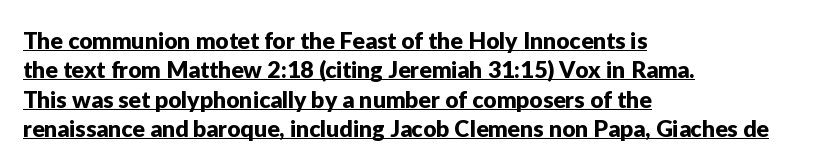
Posture: upright roman. The rendering uses a moderate line-height, typical for paragraphs. The line texture is even and compact thanks to regular tracking. Line beginnings align vertically; line endings do not. In designer terms, the underline attribute is active on this setting.
